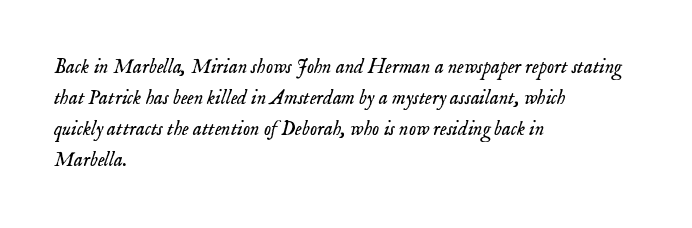
Q: Is the text bold? A: No.
Q: Is the text italic (slanted)? A: Yes, it leans right by about 18 degrees.
Q: Is the text underlined? A: No.
Q: How is the paragraph aligned? A: Left-aligned.
Q: Is the spacing between letters normal or unusually wide? A: Normal.
Q: Is the spacing between lines tight, normal or loose? A: Normal.
